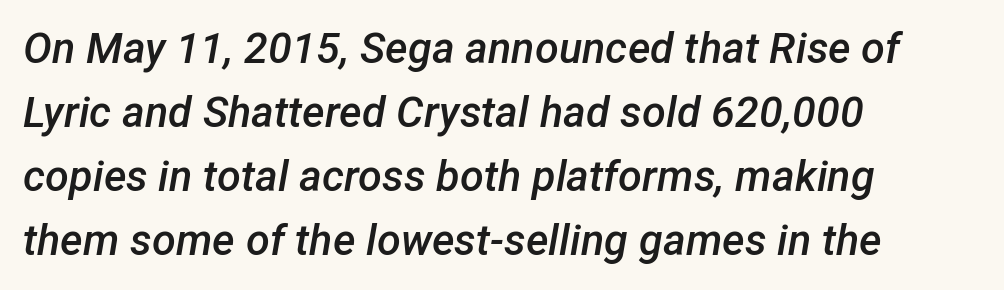
{"italic": "yes", "lean": "right", "slant_degrees": 12, "bold": "semi", "weight": "semibold", "width": "normal", "stroke_contrast": "low", "x_height": "medium", "monospaced": "no", "underline": "no", "align": "left", "line_spacing": "normal", "line_spacing_ratio": 1.49, "letter_spacing": "normal", "letter_spacing_em": 0.0, "glyph_px": 43}
